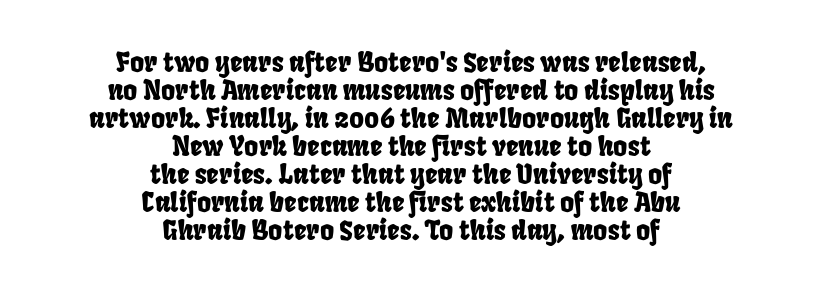
What stands out about the letter spacing? Nothing — it is the standard amount. One-word summary of the alignment: center. This block would grow much taller if given ordinary leading; it's compressed now. Descenders hang freely into open space.
